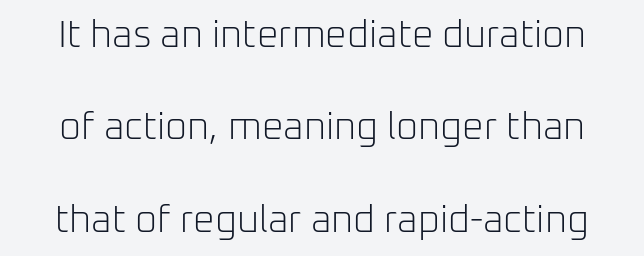
{"serif": "no", "italic": "no", "bold": "no", "weight": "light", "width": "normal", "stroke_contrast": "low", "x_height": "medium", "monospaced": "no", "underline": "no", "line_spacing": "loose", "line_spacing_ratio": 2.43, "letter_spacing": "normal", "letter_spacing_em": 0.0, "glyph_px": 38}
